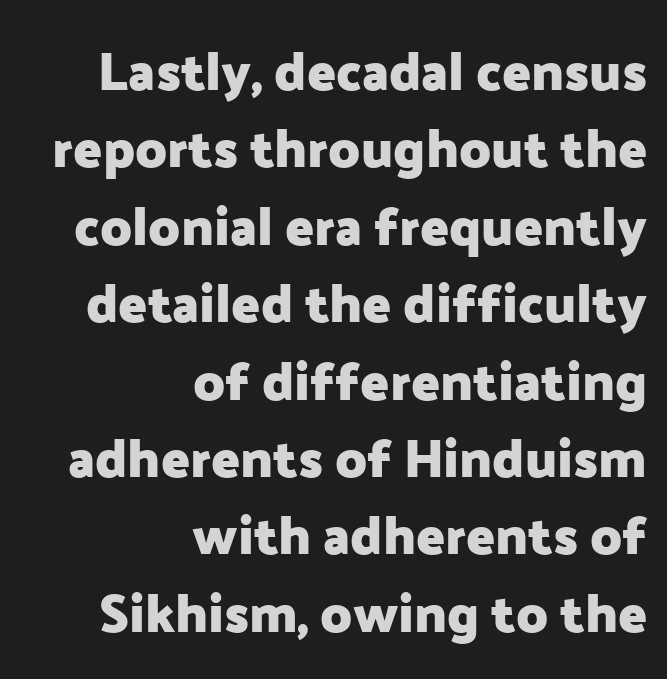
{"serif": "no", "italic": "no", "bold": "yes", "weight": "heavy", "width": "normal", "stroke_contrast": "low", "x_height": "medium", "monospaced": "no", "underline": "no", "align": "right", "line_spacing": "normal", "line_spacing_ratio": 1.46, "letter_spacing": "normal", "letter_spacing_em": 0.0, "glyph_px": 53}
